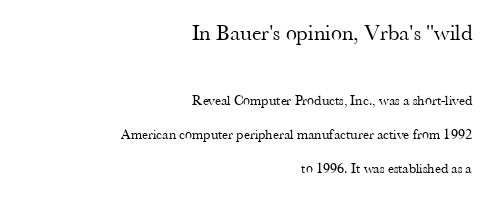
{"italic": "no", "bold": "no", "underline": "no", "align": "right", "line_spacing": "loose", "line_spacing_ratio": 2.42, "letter_spacing": "normal", "letter_spacing_em": 0.0, "larger_block": "first", "size_ratio": 1.57, "glyph_px": 22}
